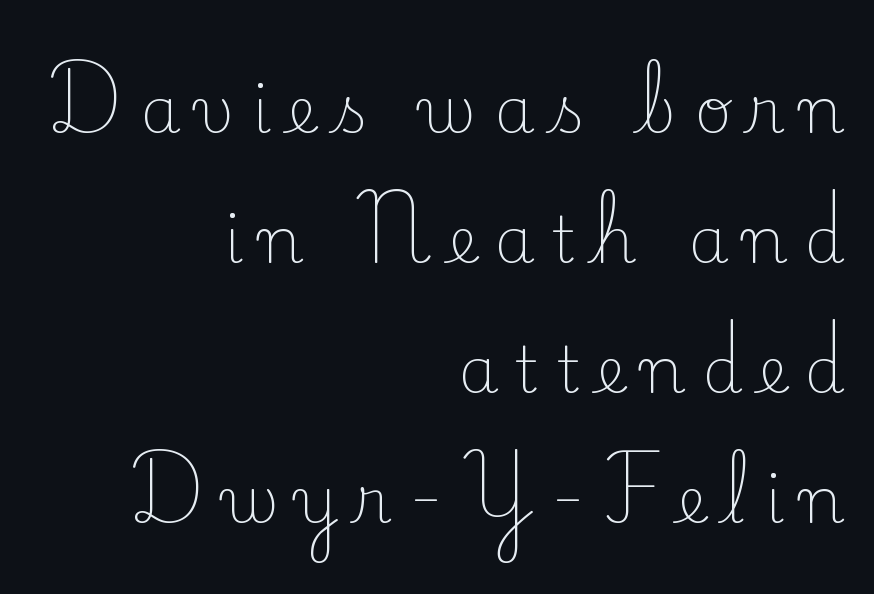
Loose tracking; the words dissolve into strings of separated letters. Check the space under the baseline: it is left empty. Varying glyph widths throughout — classic text-font behaviour. The block of text is sparse from top to bottom, with ample space between rows. The letters look calm and open, with moderate or lighter stems.
